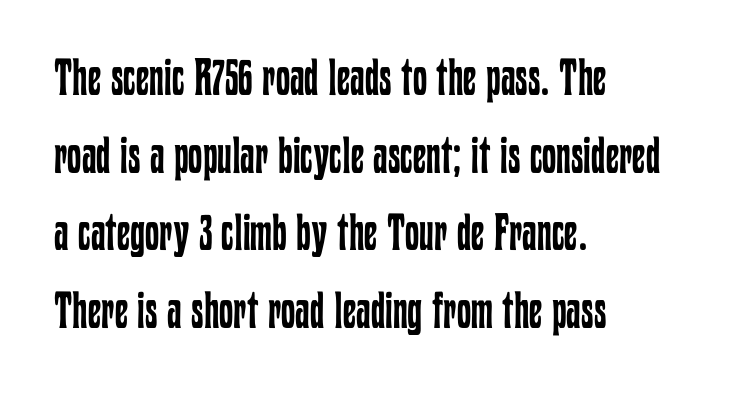
Letter spacing: default. This block has exactly the height ordinary leading produces. The specimen reads as upright at a glance. Spacing verdict: proportional, widths tailored to each character.
